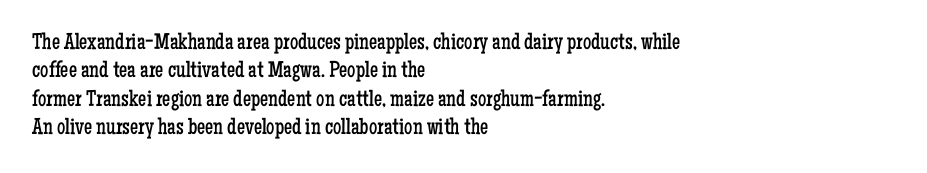
The image shows 23 px text type, upright; set left-aligned, line spacing 1.23x, normal letter spacing, not underlined.
